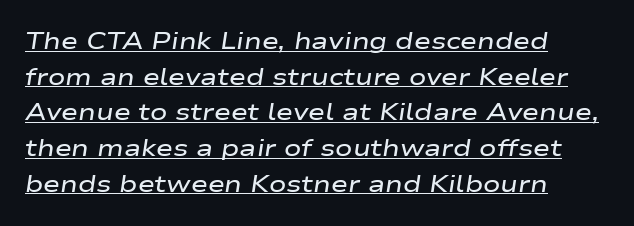
Q: Is the text bold? A: Semi-bold.
Q: Is the text italic (slanted)? A: Yes, it leans right by about 9 degrees.
Q: Is the text underlined? A: Yes.
Q: How is the paragraph aligned? A: Left-aligned.
Q: Is the spacing between letters normal or unusually wide? A: Normal.
Q: Is the spacing between lines tight, normal or loose? A: Normal.
